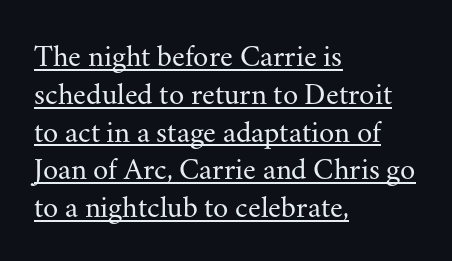
{"serif": "yes", "italic": "no", "bold": "no", "weight": "regular", "width": "normal", "stroke_contrast": "medium", "x_height": "small", "monospaced": "no", "underline": "yes", "align": "left", "line_spacing_ratio": 1.22, "letter_spacing": "normal", "letter_spacing_em": 0.0, "glyph_px": 31}
